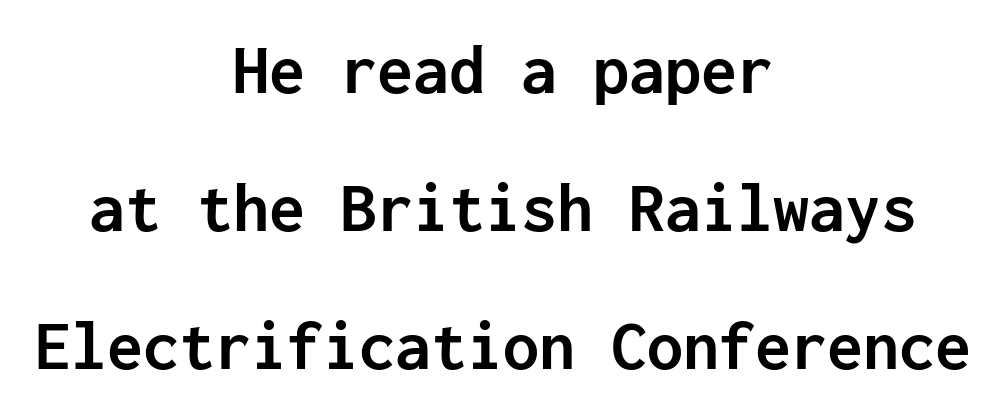
{"serif": "no", "italic": "no", "bold": "yes", "weight": "semibold", "width": "normal", "stroke_contrast": "low", "x_height": "medium", "monospaced": "yes", "underline": "no", "align": "center", "line_spacing": "loose", "line_spacing_ratio": 1.92, "letter_spacing": "normal", "letter_spacing_em": 0.0, "glyph_px": 72}
